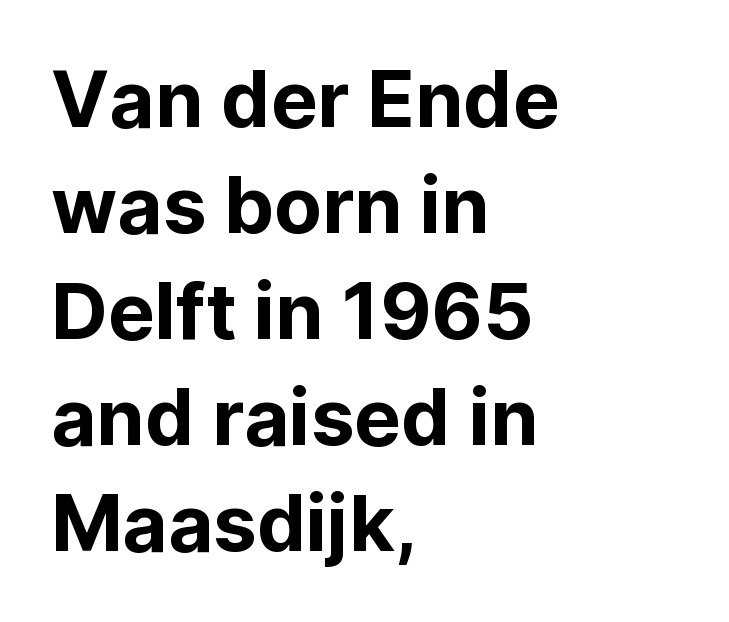
Does the copy run flush right? No — it runs flush left. Spacing verdict: proportional, widths tailored to each character. The foot of each line stays bare and open. Honestly, the letter spacing is just normal — you wouldn't notice it. Does the leading feel generous? No, just average. The typography opts for an upright posture over an oblique one.
